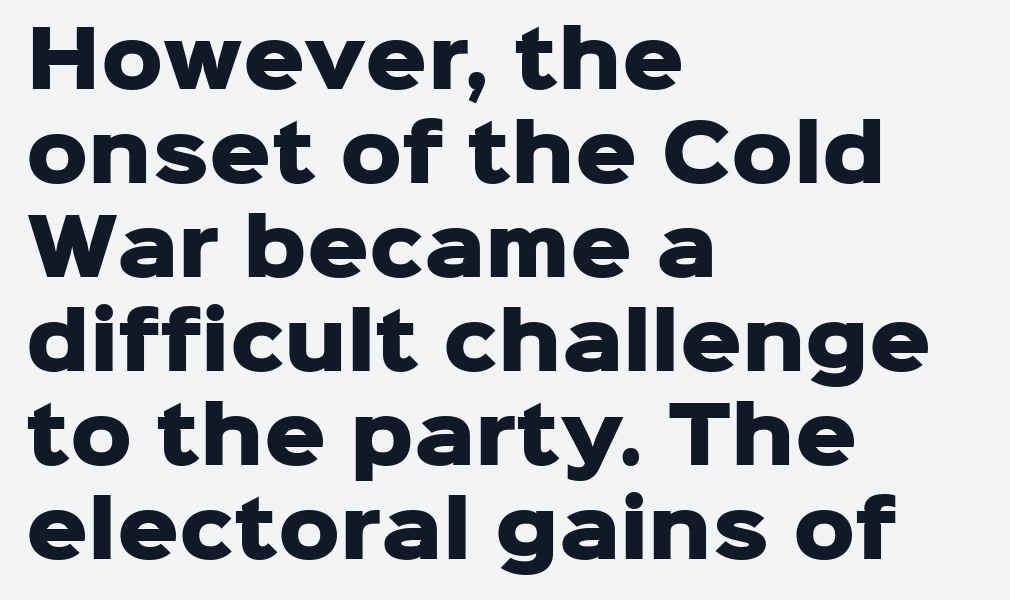
The image shows 77 px heavy sans-serif type, upright; set left-aligned, line spacing 1.22x, normal letter spacing, not underlined; low stroke contrast and a medium x-height.
